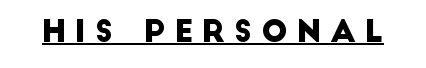
The image shows 31 px sans-serif type; set unusually wide letter spacing (+0.28 em), underlined; low stroke contrast and a large x-height.
